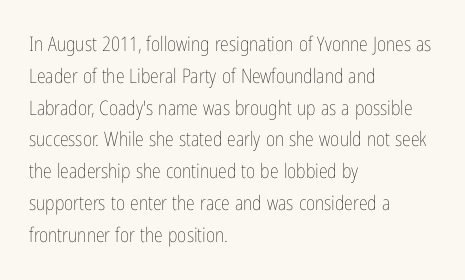
Q: Is the text bold? A: No.
Q: Is the text italic (slanted)? A: No, it is upright.
Q: Is the text underlined? A: No.
Q: How is the paragraph aligned? A: Left-aligned.
Q: Is the spacing between letters normal or unusually wide? A: Normal.
Q: Is the spacing between lines tight, normal or loose? A: Normal.
